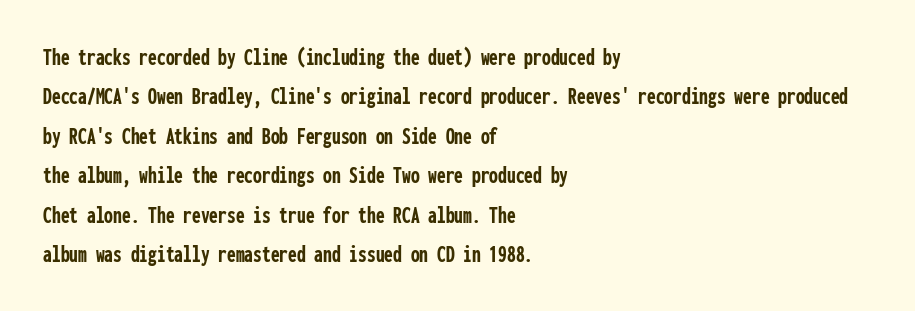
Evenly set lines give the paragraph a standard silhouette. Glance below the letters and you will spot only blank space. Typeset ragged right — the left edge is the straight one. This sample uses plain, unmodified letter spacing. Style check: upright. I'd describe the lettering as bold — thick and assertive.
